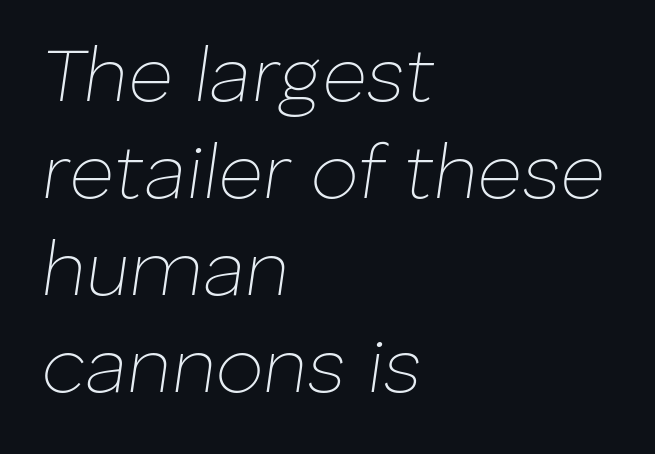
The image shows 77 px thin type, italic (leaning right); set left-aligned, normal line spacing (1.26x), normal letter spacing, not underlined; low stroke contrast and a medium x-height.
